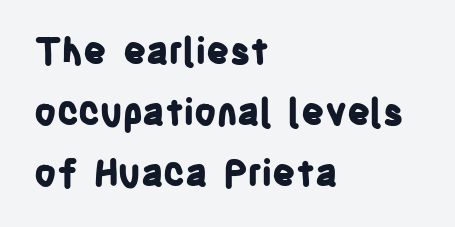
{"serif": "no", "italic": "no", "bold": "yes", "weight": "bold", "width": "condensed", "stroke_contrast": "low", "x_height": "large", "monospaced": "no", "underline": "no", "align": "left", "line_spacing": "normal", "line_spacing_ratio": 1.69, "letter_spacing": "normal", "letter_spacing_em": 0.0, "glyph_px": 36}
